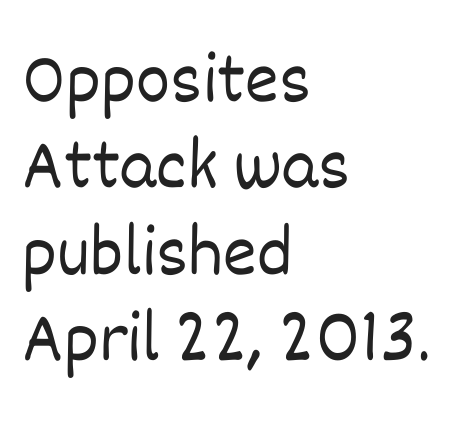
The image shows 72 px light type, upright; set left-aligned, line spacing 1.2x, normal letter spacing, not underlined; low stroke contrast and a large x-height.
